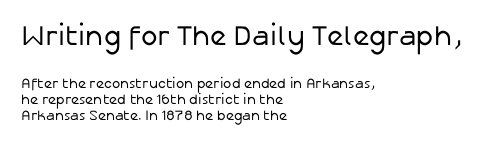
The letterforms sit at book weight or below. The paragraph has a hard left edge and a soft right edge. Does extra space separate the letters? No, they use regular spacing. Descenders hang freely into open space. You can tell it's not italic because the verticals are truly vertical. Reading top to bottom, the characters get smaller at the block break.
